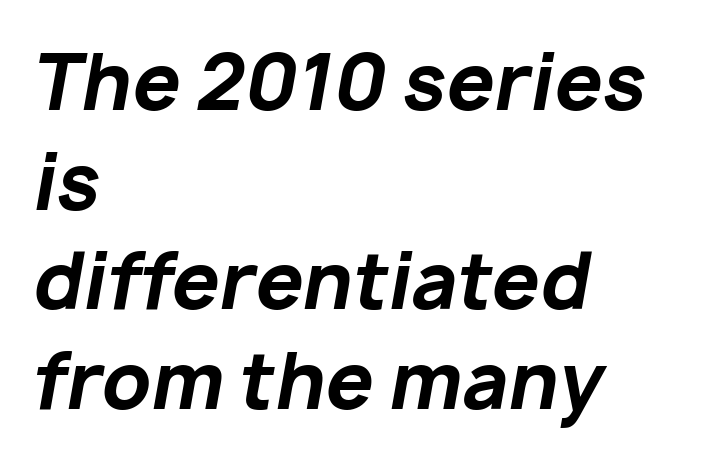
The image shows 76 px bold type, italic (leaning right); set left-aligned, normal line spacing (1.31x), normal letter spacing, not underlined; low stroke contrast and a medium x-height.
